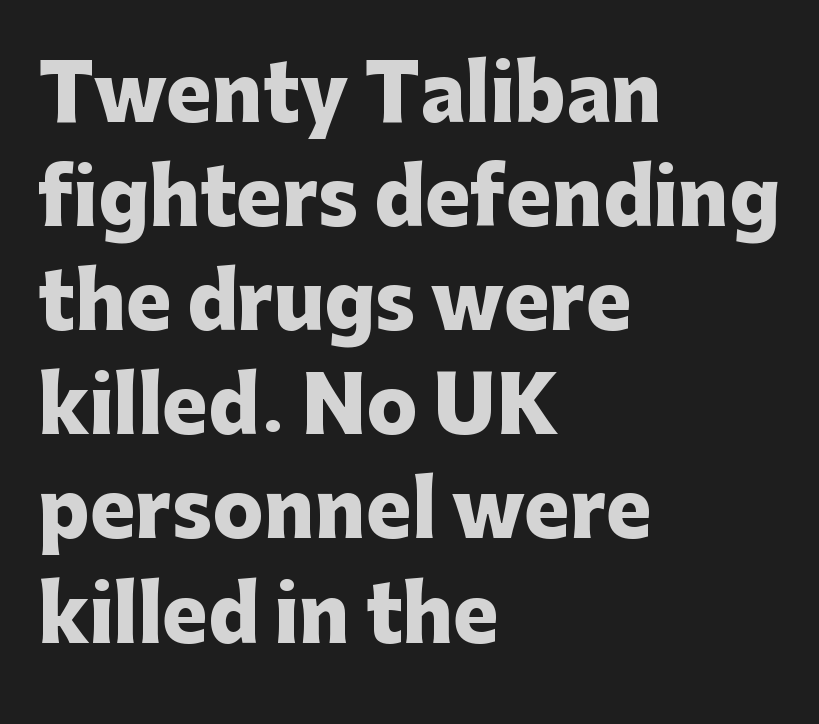
Q: Is the text bold? A: Yes.
Q: Is the text italic (slanted)? A: No, it is upright.
Q: Is the typeface a serif or a sans-serif typeface? A: Sans-serif.
Q: Is the text underlined? A: No.
Q: How is the paragraph aligned? A: Left-aligned.
Q: Is the spacing between letters normal or unusually wide? A: Normal.
Q: Is the spacing between lines tight, normal or loose? A: Normal.
Q: Width (condensed, normal, or wide)? A: Normal.
Q: Stroke contrast? A: Low.
Q: x-height? A: Medium.
Q: Monospaced? A: No.
